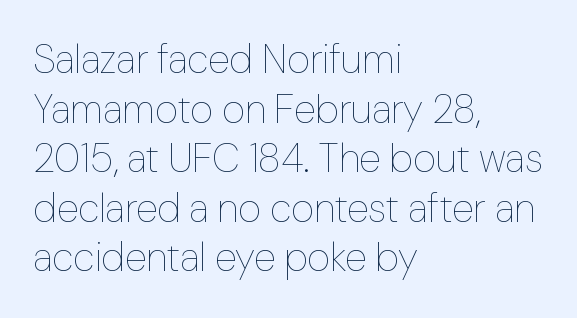
{"italic": "no", "bold": "no", "weight": "thin", "width": "normal", "stroke_contrast": "low", "x_height": "medium", "monospaced": "no", "underline": "no", "align": "left", "line_spacing_ratio": 1.24, "letter_spacing": "normal", "letter_spacing_em": 0.0, "glyph_px": 40}
